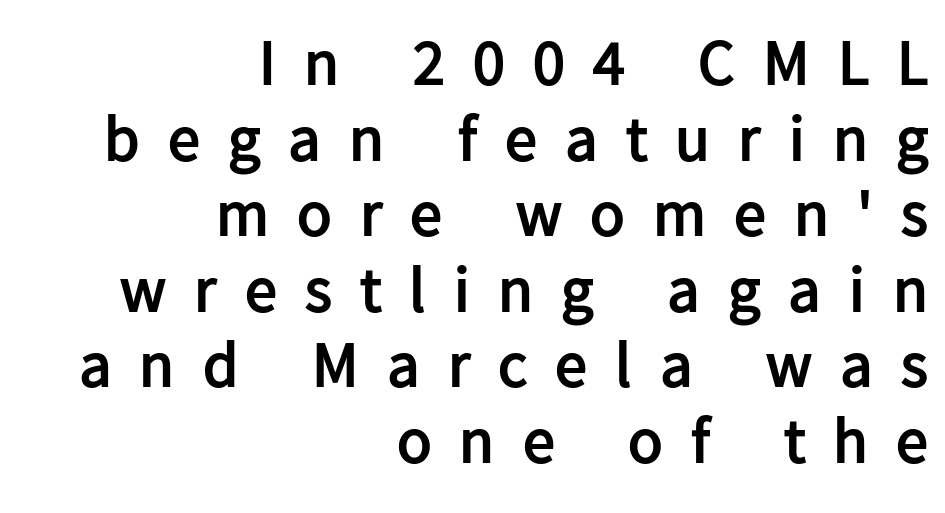
{"serif": "no", "italic": "no", "bold": "yes", "weight": "semibold", "width": "normal", "stroke_contrast": "low", "x_height": "medium", "monospaced": "no", "underline": "no", "align": "right", "line_spacing_ratio": 1.18, "letter_spacing": "wide", "letter_spacing_em": 0.44, "glyph_px": 64}
